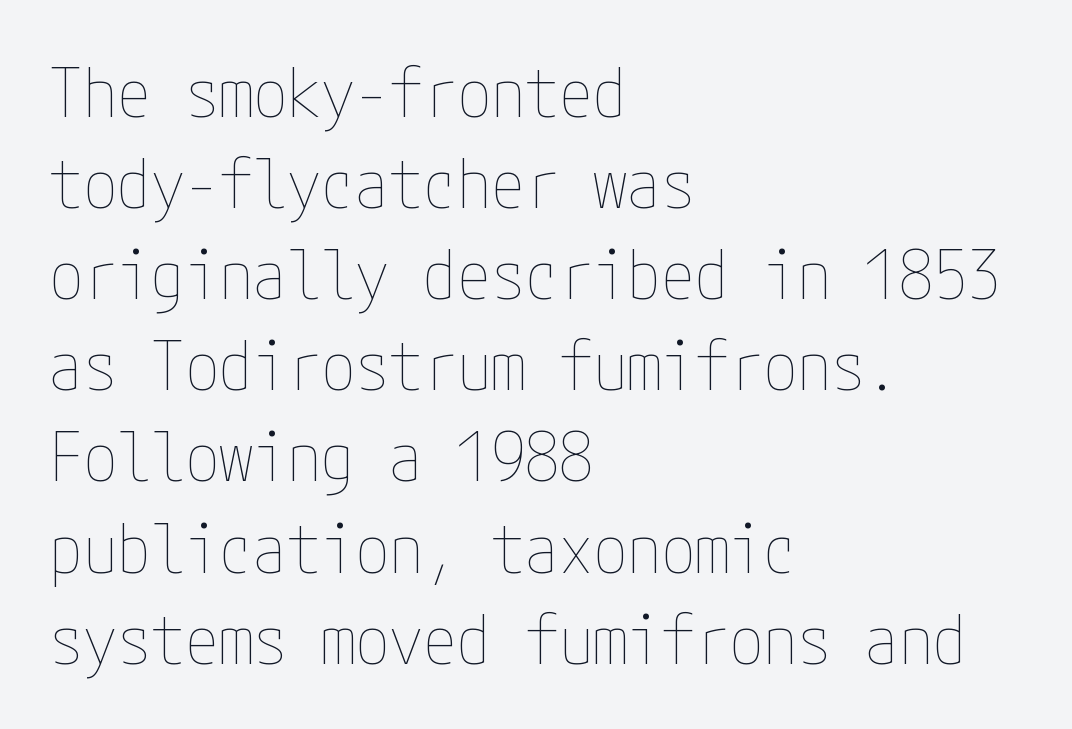
The image shows 68 px thin, condensed type, upright; set left-aligned, normal line spacing (1.34x), normal letter spacing, not underlined; low stroke contrast and a medium x-height.
